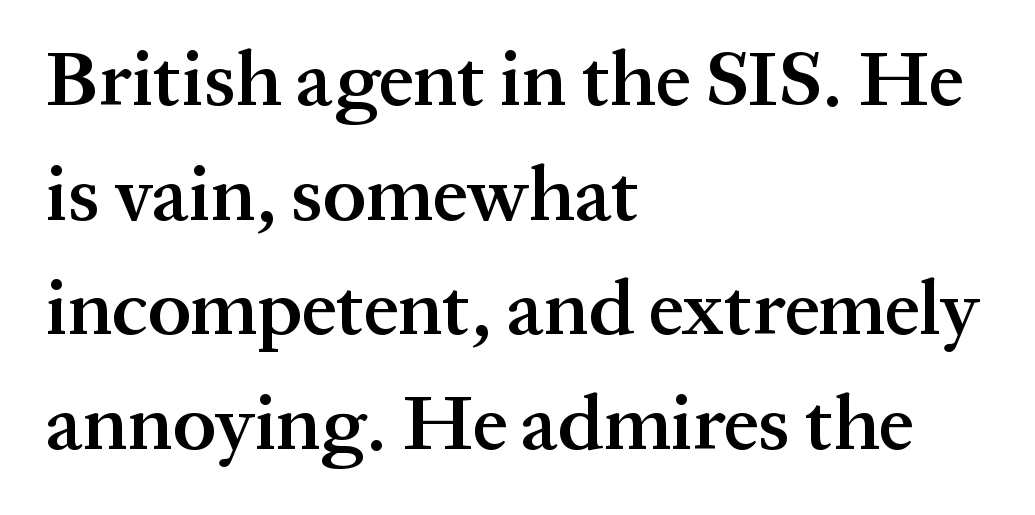
Q: Is the text bold? A: Semi-bold.
Q: Is the text italic (slanted)? A: No, it is upright.
Q: Is the typeface a serif or a sans-serif typeface? A: Serif.
Q: Is the text underlined? A: No.
Q: How is the paragraph aligned? A: Left-aligned.
Q: Is the spacing between letters normal or unusually wide? A: Normal.
Q: Is the spacing between lines tight, normal or loose? A: Normal.
Q: Width (condensed, normal, or wide)? A: Normal.
Q: Stroke contrast? A: Medium.
Q: x-height? A: Medium.
Q: Monospaced? A: No.
